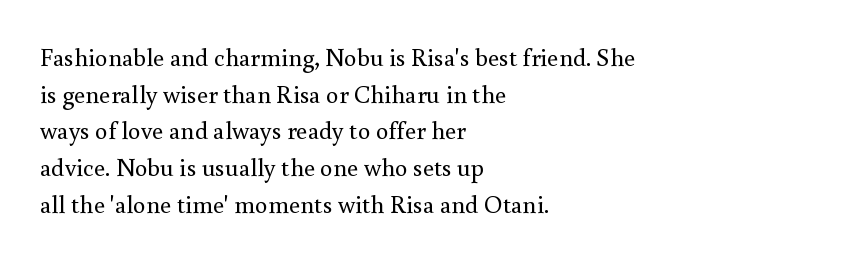
{"italic": "no", "bold": "no", "underline": "no", "align": "left", "line_spacing": "normal", "line_spacing_ratio": 1.47, "letter_spacing": "normal", "letter_spacing_em": 0.0, "glyph_px": 25}
